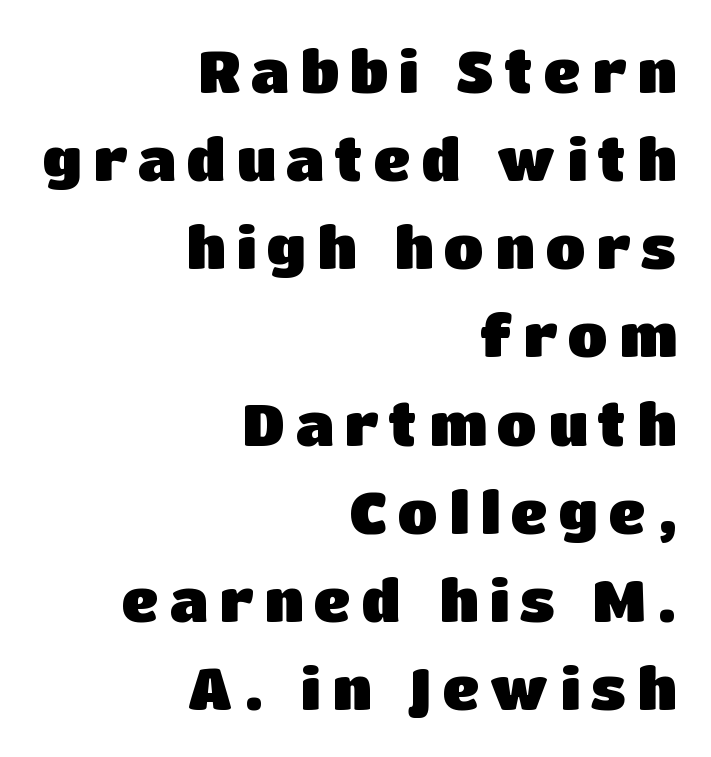
{"serif": "no", "italic": "no", "bold": "yes", "weight": "heavy", "width": "normal", "stroke_contrast": "low", "x_height": "large", "monospaced": "no", "underline": "no", "align": "right", "line_spacing": "normal", "line_spacing_ratio": 1.52, "glyph_px": 58}
